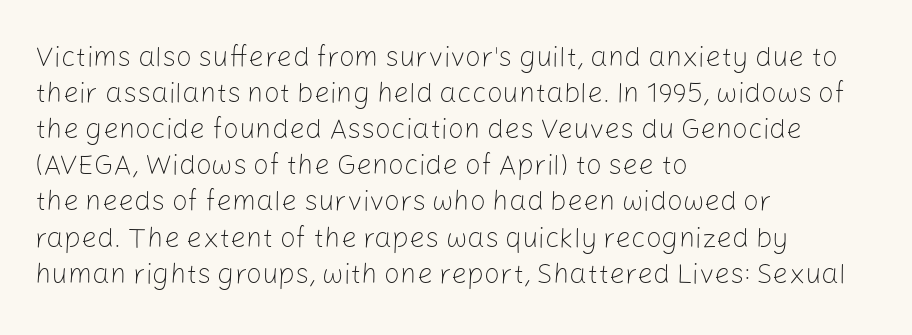
{"serif": "no", "italic": "no", "bold": "no", "weight": "light", "width": "normal", "stroke_contrast": "low", "x_height": "medium", "monospaced": "no", "underline": "no", "align": "left", "line_spacing": "normal", "line_spacing_ratio": 1.29, "letter_spacing": "normal", "letter_spacing_em": 0.0, "glyph_px": 28}
